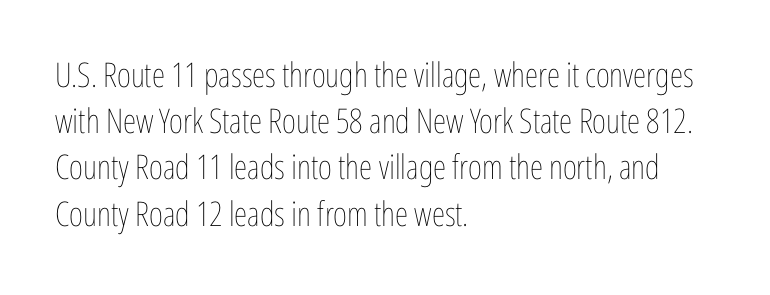
The image shows 34 px thin, condensed type, upright; set left-aligned, normal line spacing (1.36x), normal letter spacing, not underlined; low stroke contrast and a medium x-height.
